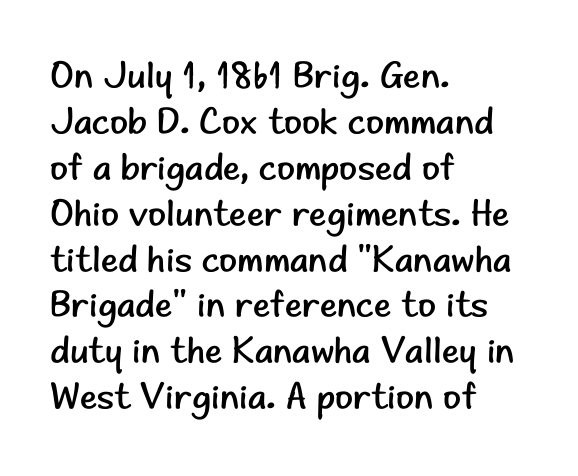
The image shows 37 px regular-weight sans-serif type, upright; set left-aligned, line spacing 1.24x, normal letter spacing, not underlined; low stroke contrast and a small x-height.
